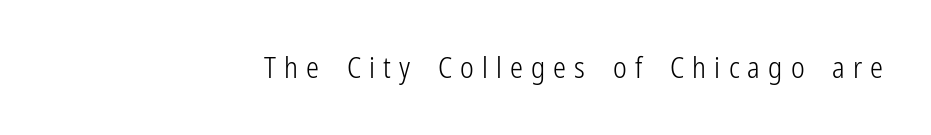
The image shows 29 px light, condensed sans-serif type, upright; set right-aligned, unusually wide letter spacing (+0.28 em), not underlined; low stroke contrast and a medium x-height.
